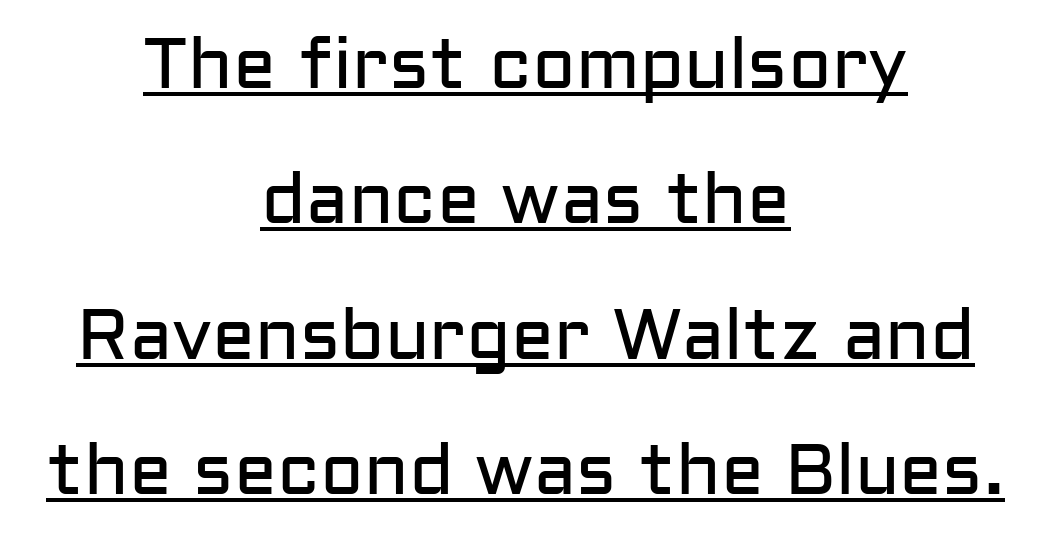
Q: Is the text bold? A: No.
Q: Is the text italic (slanted)? A: No, it is upright.
Q: Is the typeface a serif or a sans-serif typeface? A: Sans-serif.
Q: Is the text underlined? A: Yes.
Q: How is the paragraph aligned? A: Centered.
Q: Is the spacing between letters normal or unusually wide? A: Normal.
Q: Width (condensed, normal, or wide)? A: Normal.
Q: Stroke contrast? A: Low.
Q: x-height? A: Medium.
Q: Monospaced? A: No.
